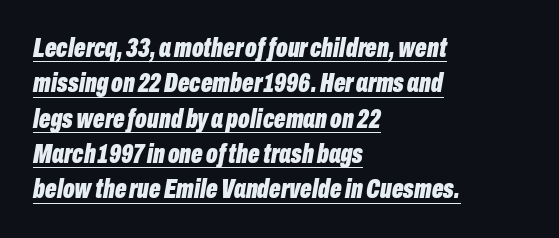
Q: Is the text bold? A: Yes.
Q: Is the text italic (slanted)? A: Yes, it leans right by about 10 degrees.
Q: Is the text underlined? A: Yes.
Q: How is the paragraph aligned? A: Left-aligned.
Q: Is the spacing between letters normal or unusually wide? A: Normal.
Q: Is the spacing between lines tight, normal or loose? A: Normal.
